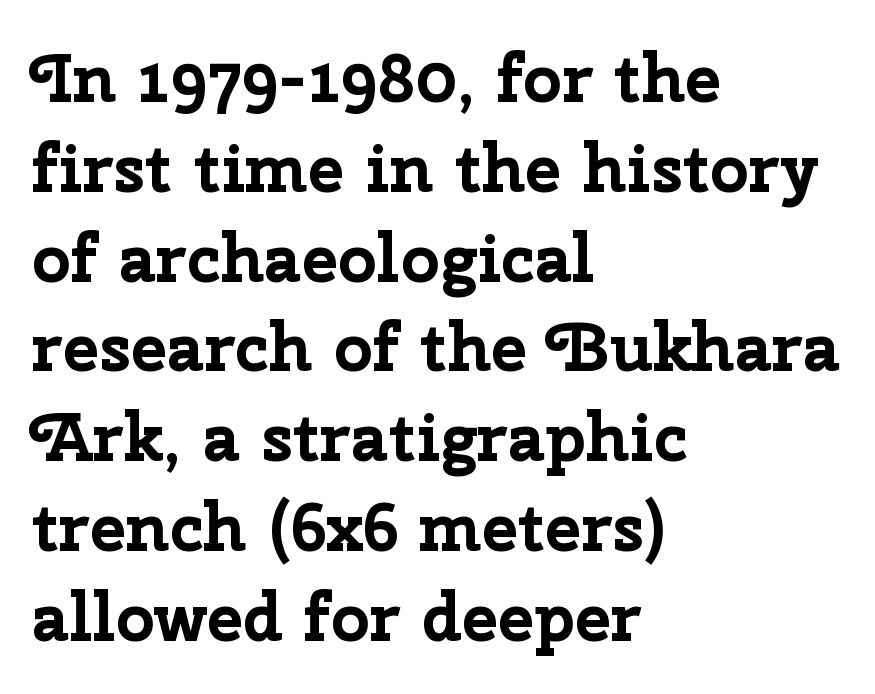
The letters stand upright; this is a roman face. The letters are bold, with thick, heavy strokes. Leading: standard. Honestly, there is no underline to notice here at all. The lines in this sample share a left origin and differ only in where they stop. Is the letter spacing exaggerated? No — it looks like the ordinary default.
